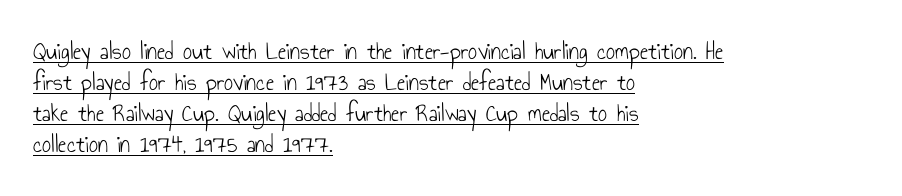
The image shows 25 px text type, upright; set left-aligned, line spacing 1.24x, normal letter spacing, underlined.
